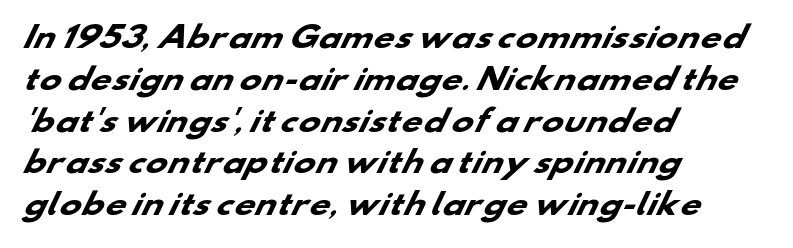
The image shows 29 px heavy, wide sans-serif type; set left-aligned, normal line spacing (1.44x), normal letter spacing, not underlined; low stroke contrast and a small x-height.
